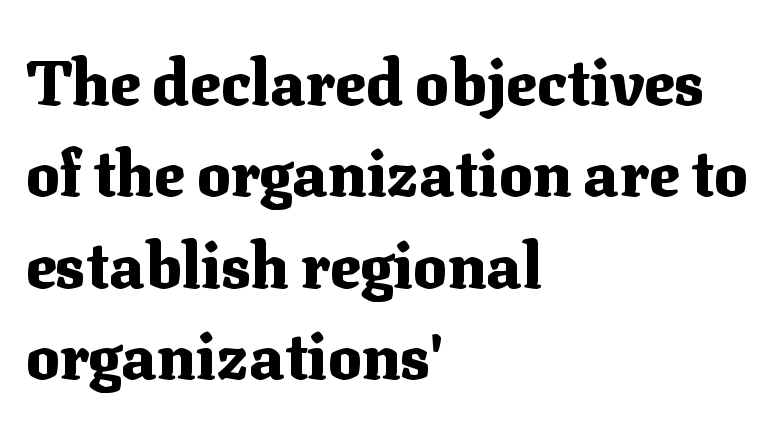
{"serif": "yes", "italic": "no", "bold": "yes", "weight": "heavy", "width": "normal", "stroke_contrast": "medium", "x_height": "medium", "monospaced": "no", "underline": "no", "align": "left", "line_spacing": "normal", "line_spacing_ratio": 1.45, "letter_spacing": "normal", "letter_spacing_em": 0.0, "glyph_px": 63}
